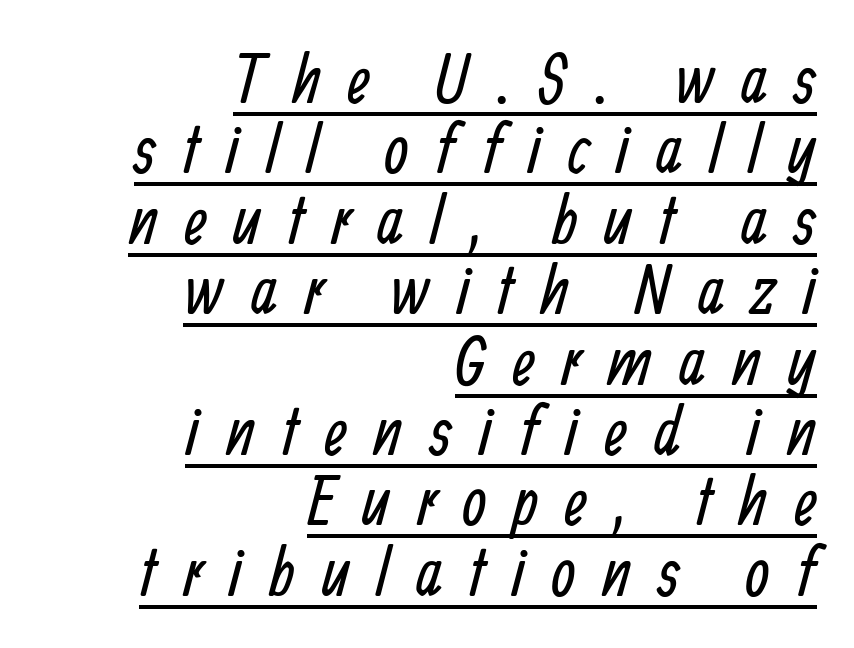
{"serif": "no", "bold": "no", "weight": "regular", "width": "condensed", "stroke_contrast": "low", "x_height": "medium", "monospaced": "no", "underline": "yes", "align": "right", "line_spacing": "tight", "line_spacing_ratio": 1.02, "letter_spacing": "wide", "letter_spacing_em": 0.39, "glyph_px": 69}
